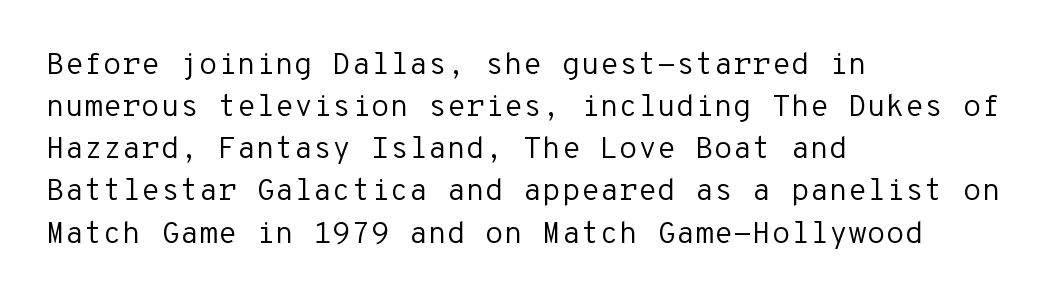
{"serif": "no", "italic": "no", "bold": "no", "weight": "regular", "width": "normal", "stroke_contrast": "low", "x_height": "medium", "monospaced": "yes", "underline": "no", "align": "left", "line_spacing": "normal", "line_spacing_ratio": 1.36, "letter_spacing": "normal", "letter_spacing_em": 0.0, "glyph_px": 31}
